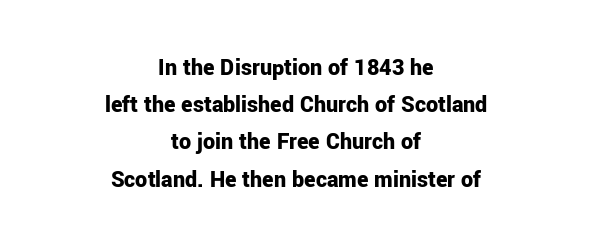
The image shows 24 px bold type, upright; set centered, normal line spacing (1.55x), normal letter spacing, not underlined.
